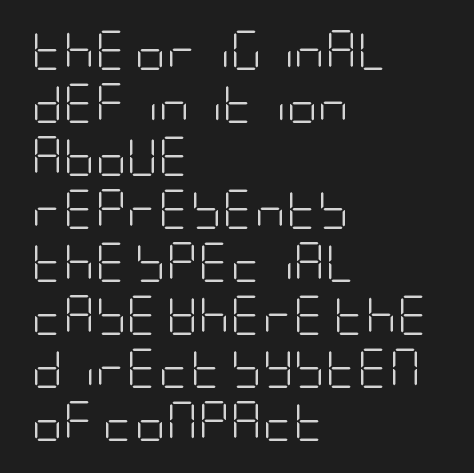
The image shows 39 px light, condensed sans-serif type, upright; set left-aligned, normal line spacing (1.36x), normal letter spacing, not underlined; low stroke contrast and a large x-height.
